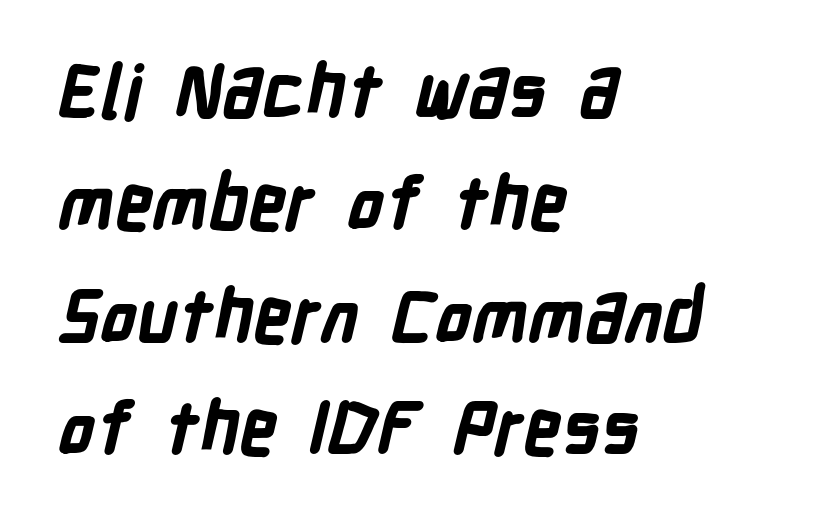
{"serif": "no", "bold": "yes", "weight": "bold", "width": "condensed", "stroke_contrast": "low", "x_height": "medium", "monospaced": "no", "underline": "no", "align": "left", "line_spacing": "normal", "line_spacing_ratio": 1.54, "letter_spacing": "normal", "letter_spacing_em": 0.0, "glyph_px": 73}
